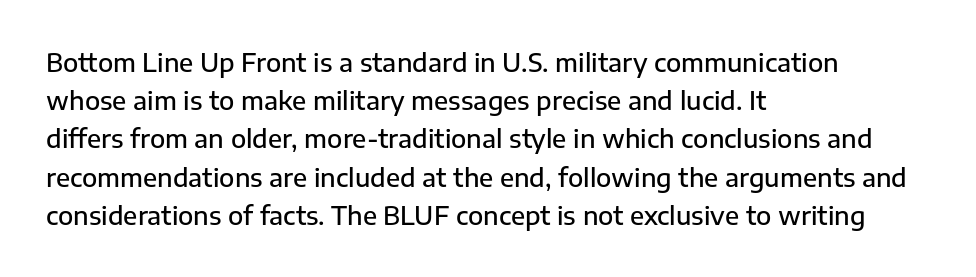
How heavy is the stroke? Medium-heavy — a semibold, shy of bold. Summary of vertical rhythm: regular, with standard interline spacing. Underline: absent. Inter-character spacing is left at the font's built-in metrics. A student would call this left alignment; a typographer would say flush left, rag right. Italic? Not at all — the glyphs are vertical.
